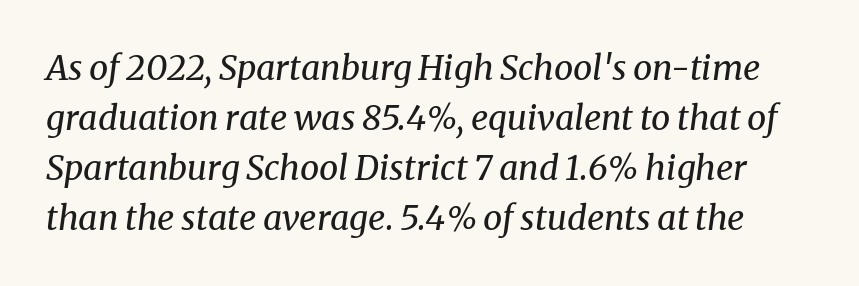
Q: Is the text bold? A: No.
Q: Is the text italic (slanted)? A: Yes, it leans right by about 8 degrees.
Q: Is the typeface a serif or a sans-serif typeface? A: Serif.
Q: Is the text underlined? A: No.
Q: Is the spacing between letters normal or unusually wide? A: Normal.
Q: Is the spacing between lines tight, normal or loose? A: Normal.
Q: Width (condensed, normal, or wide)? A: Normal.
Q: Stroke contrast? A: Medium.
Q: x-height? A: Medium.
Q: Monospaced? A: No.
